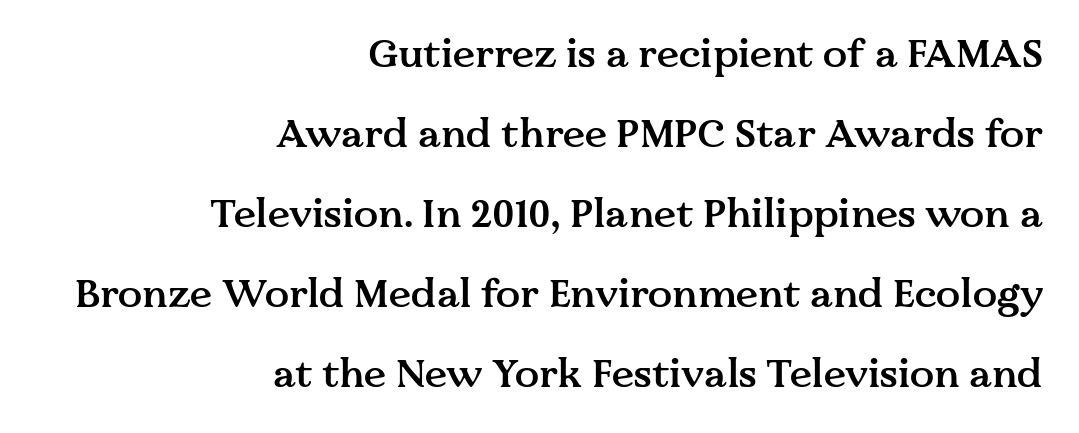
The image shows 40 px semibold serif type, upright; set right-aligned, loose line spacing (2.0x), normal letter spacing, not underlined; medium stroke contrast and a medium x-height.
